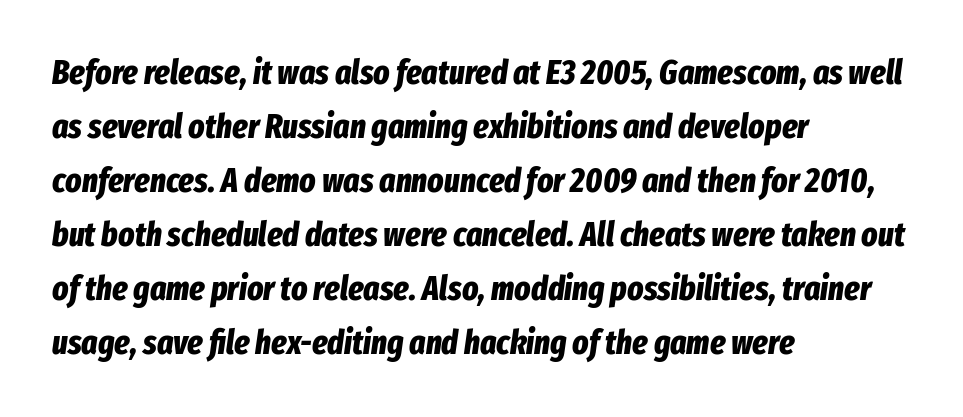
{"italic": "yes", "lean": "right", "slant_degrees": 8, "bold": "yes", "weight": "bold", "width": "condensed", "stroke_contrast": "low", "x_height": "medium", "monospaced": "no", "underline": "no", "align": "left", "line_spacing": "normal", "line_spacing_ratio": 1.59, "letter_spacing": "normal", "letter_spacing_em": 0.0, "glyph_px": 34}
